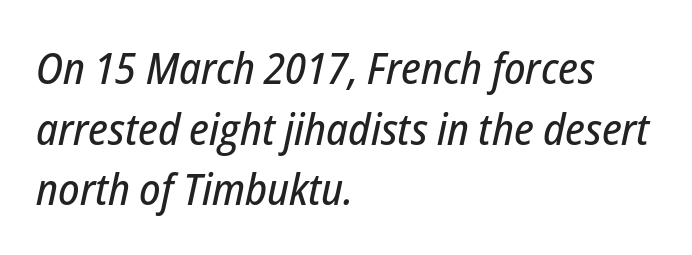
Q: Is the text italic (slanted)? A: Yes, it leans right by about 12 degrees.
Q: Is the text underlined? A: No.
Q: How is the paragraph aligned? A: Left-aligned.
Q: Is the spacing between letters normal or unusually wide? A: Normal.
Q: Is the spacing between lines tight, normal or loose? A: Normal.
Q: Width (condensed, normal, or wide)? A: Condensed.
Q: Stroke contrast? A: Low.
Q: x-height? A: Medium.
Q: Monospaced? A: No.
